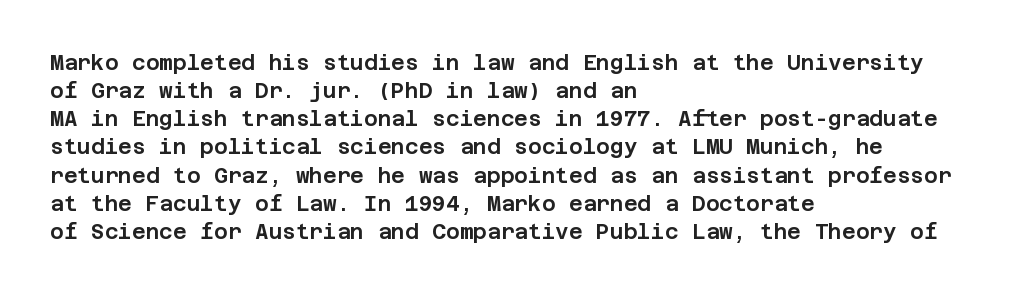
Teacher's note: observe the even left margin — that is flush-left alignment. No italicization has been applied; the sample stays upright. Clear beneath every line of the passage. Honestly, the letter spacing is just normal — you wouldn't notice it. A typesetter would call this leading conventional body-copy spacing.
